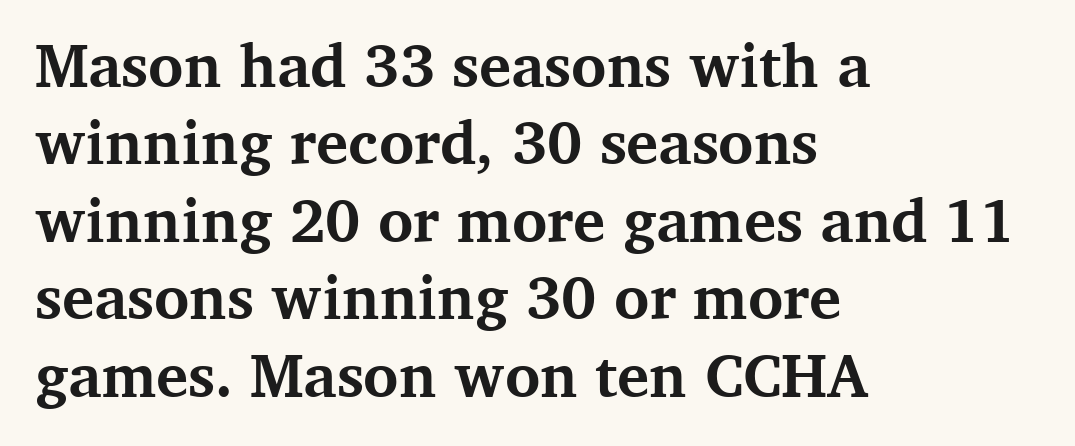
{"serif": "yes", "italic": "no", "bold": "yes", "weight": "bold", "width": "normal", "stroke_contrast": "medium", "x_height": "medium", "monospaced": "no", "underline": "no", "align": "left", "line_spacing": "normal", "line_spacing_ratio": 1.29, "letter_spacing": "normal", "letter_spacing_em": 0.0, "glyph_px": 60}
